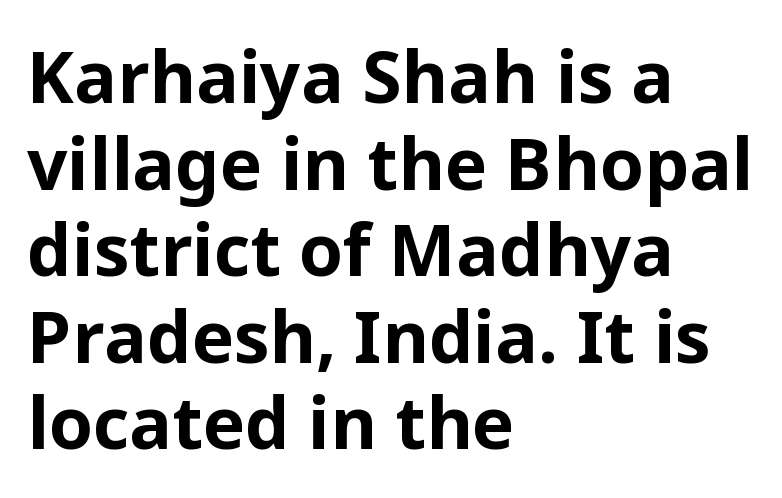
{"serif": "no", "italic": "no", "bold": "yes", "weight": "bold", "width": "normal", "stroke_contrast": "low", "x_height": "medium", "monospaced": "no", "underline": "no", "align": "left", "line_spacing_ratio": 1.22, "letter_spacing": "normal", "letter_spacing_em": 0.0, "glyph_px": 71}
